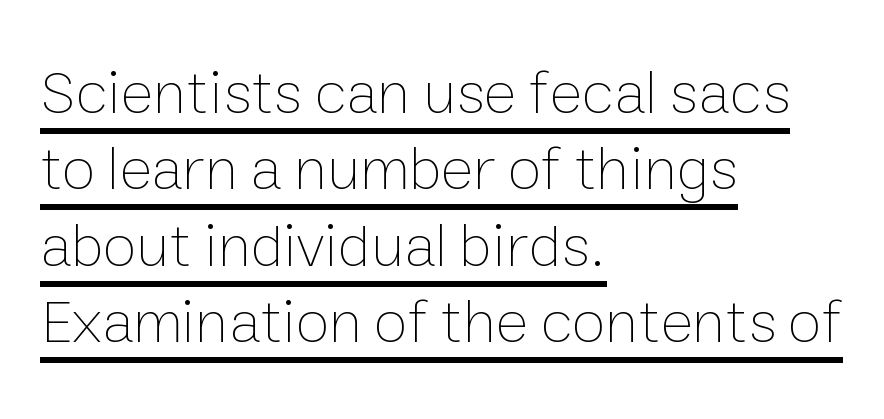
Is there any slant? The stems are plumb. The rendering uses natural spacing where letterforms have individual widths. The letters look calm and open, with moderate or lighter stems. Underline: present.
